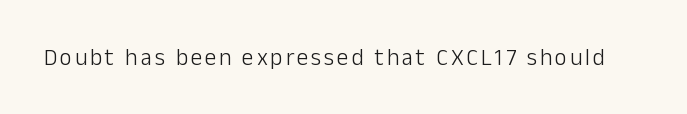
The image shows 23 px text type, upright; set not underlined.
